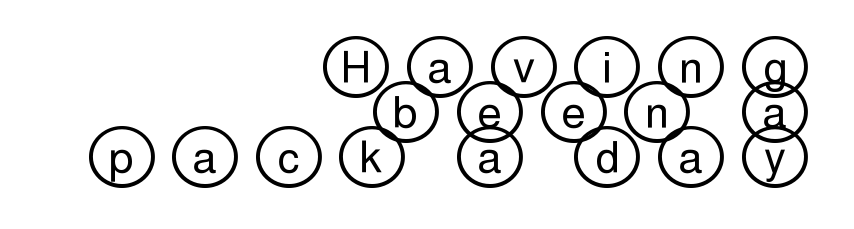
Q: Is the text italic (slanted)? A: No, it is upright.
Q: Is the text underlined? A: No.
Q: How is the paragraph aligned? A: Right-aligned.
Q: Is the spacing between letters normal or unusually wide? A: Unusually wide.
Q: Is the spacing between lines tight, normal or loose? A: Tight.
Q: Width (condensed, normal, or wide)? A: Wide.
Q: x-height? A: Large.
